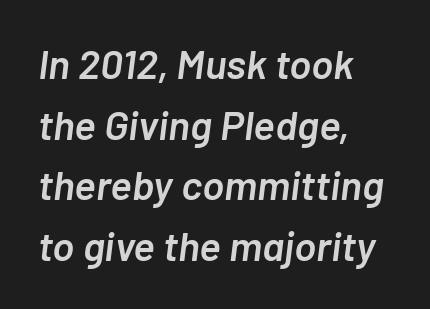
One glance says typical: line gaps are just what's usual. The paragraph has a hard left edge and a soft right edge. The horizontal fit of the characters is conventional and even. Each letter keeps its own natural width here, so spacing adapts to shape. Does the lettering tilt? It does — this is italic.
